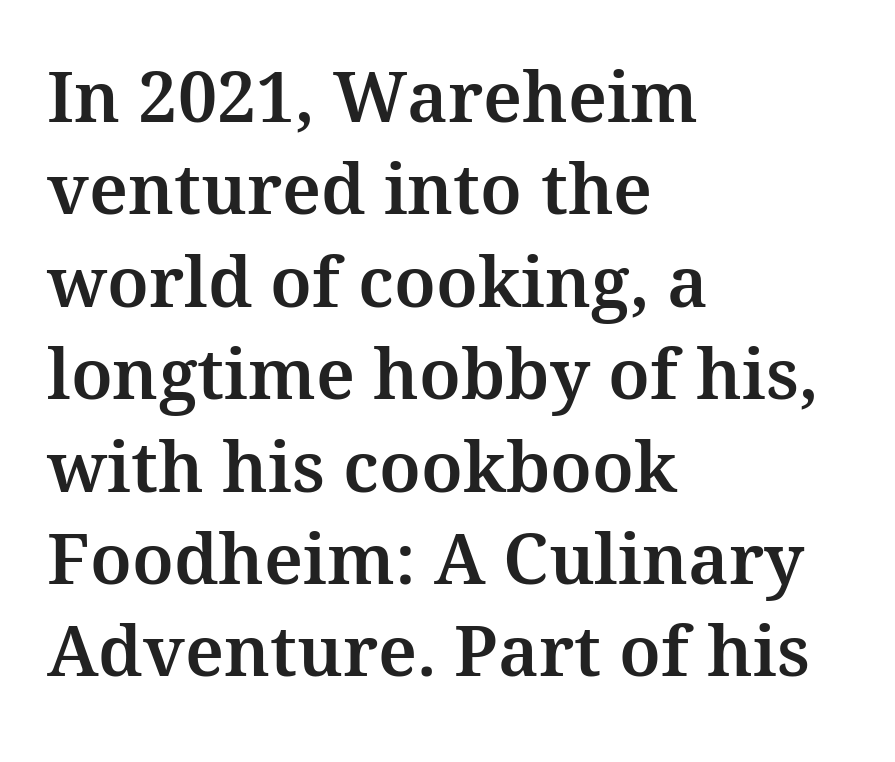
{"serif": "yes", "italic": "no", "width": "normal", "stroke_contrast": "medium", "x_height": "medium", "monospaced": "no", "underline": "no", "align": "left", "line_spacing": "normal", "line_spacing_ratio": 1.32, "letter_spacing": "normal", "letter_spacing_em": 0.0, "glyph_px": 70}
